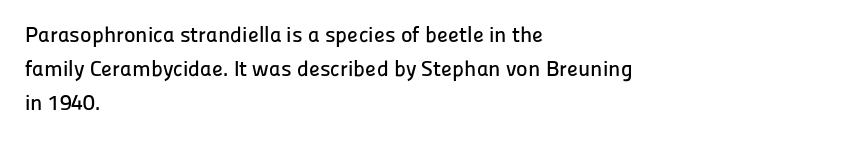
Inter-character spacing is left at the font's built-in metrics. A bare baseline throughout the passage. The typography opts for an upright posture over an oblique one. Casual observation: everything's shoved over to the left.
